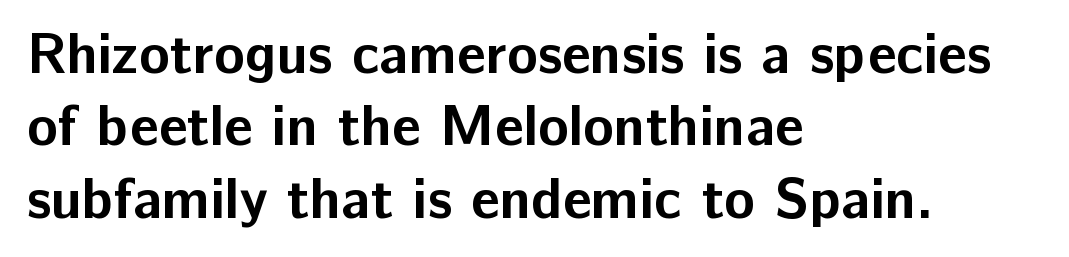
In terms of weight, the rendering is a true, heavy bold. Classification — sans serif. No italicization has been applied; the sample stays upright. The type is set solid horizontally, with unmodified tracking. Is this a fixed-width face? No — the glyphs have proportional, varying widths. Whoever set this chose a conventional vertical rhythm.
